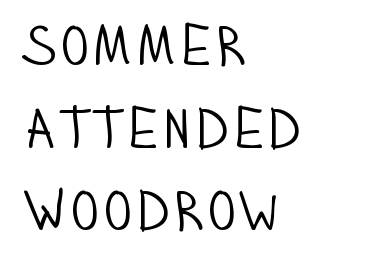
{"serif": "no", "italic": "no", "bold": "no", "weight": "light", "width": "condensed", "stroke_contrast": "low", "x_height": "large", "monospaced": "no", "underline": "no", "align": "left", "line_spacing": "normal", "line_spacing_ratio": 1.45, "letter_spacing": "normal", "letter_spacing_em": 0.0, "glyph_px": 57}
